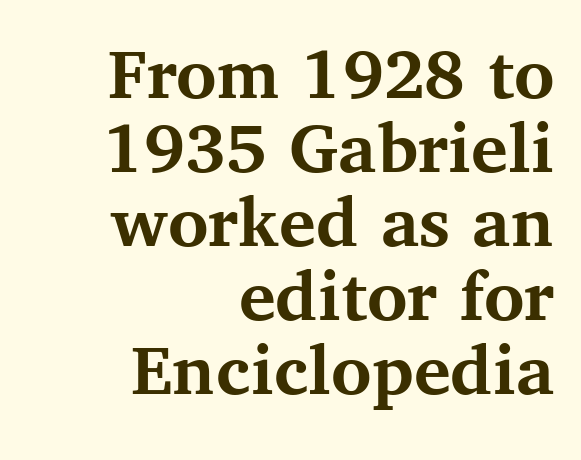
Q: Is the text bold? A: Yes.
Q: Is the text italic (slanted)? A: No, it is upright.
Q: Is the typeface a serif or a sans-serif typeface? A: Serif.
Q: Is the text underlined? A: No.
Q: How is the paragraph aligned? A: Right-aligned.
Q: Is the spacing between letters normal or unusually wide? A: Normal.
Q: Is the spacing between lines tight, normal or loose? A: Tight.
Q: Width (condensed, normal, or wide)? A: Normal.
Q: Stroke contrast? A: Medium.
Q: x-height? A: Medium.
Q: Monospaced? A: No.
